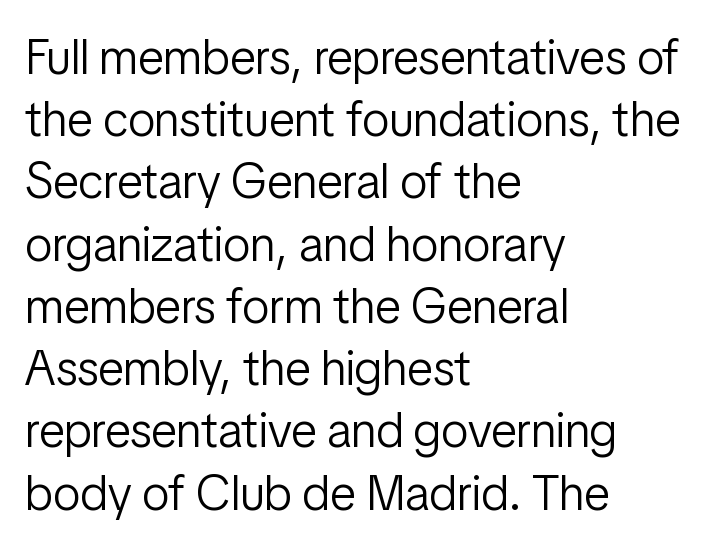
Q: Is the text bold? A: No.
Q: Is the text italic (slanted)? A: No, it is upright.
Q: Is the typeface a serif or a sans-serif typeface? A: Sans-serif.
Q: Is the text underlined? A: No.
Q: How is the paragraph aligned? A: Left-aligned.
Q: Is the spacing between letters normal or unusually wide? A: Normal.
Q: Is the spacing between lines tight, normal or loose? A: Normal.
Q: Width (condensed, normal, or wide)? A: Condensed.
Q: Stroke contrast? A: Low.
Q: x-height? A: Medium.
Q: Monospaced? A: No.
